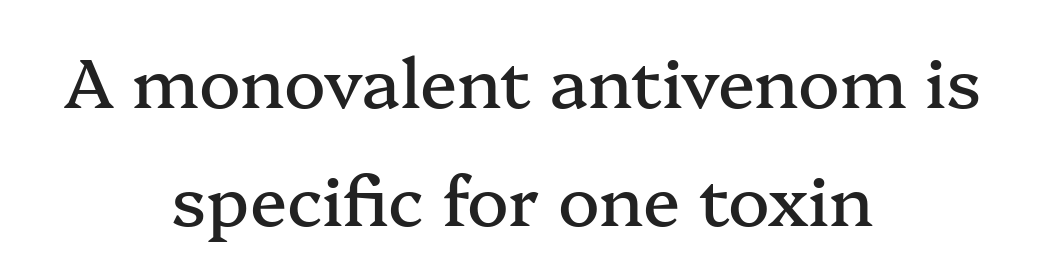
{"serif": "yes", "italic": "no", "width": "normal", "stroke_contrast": "medium", "x_height": "medium", "monospaced": "no", "underline": "no", "align": "center", "line_spacing_ratio": 1.71, "letter_spacing": "normal", "letter_spacing_em": 0.0, "glyph_px": 69}
